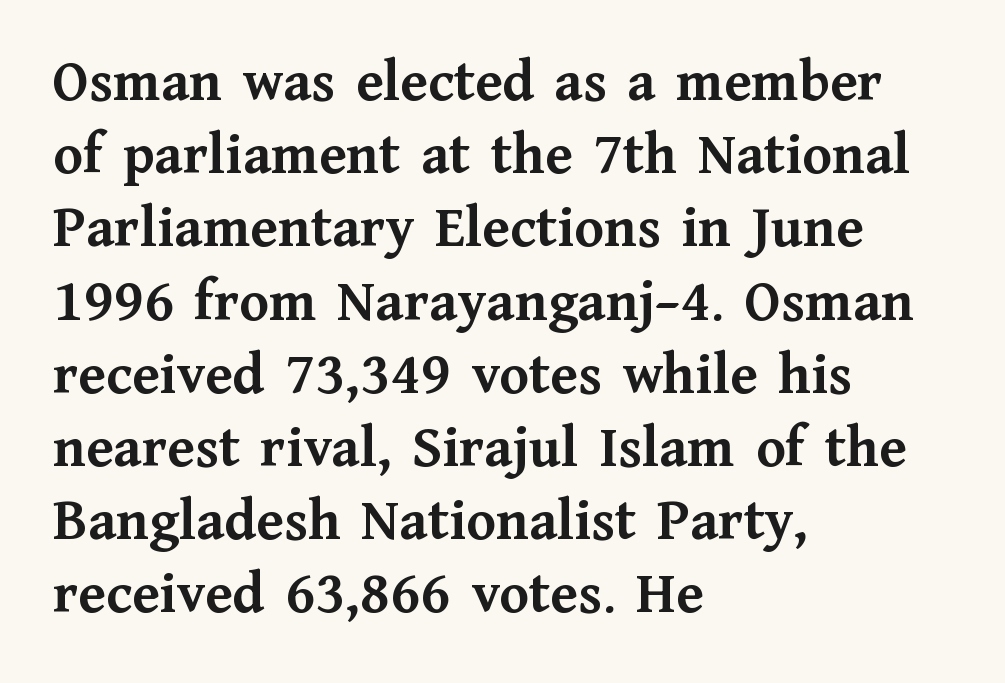
Q: Is the text bold? A: Yes.
Q: Is the text italic (slanted)? A: No, it is upright.
Q: Is the typeface a serif or a sans-serif typeface? A: Serif.
Q: Is the text underlined? A: No.
Q: How is the paragraph aligned? A: Left-aligned.
Q: Is the spacing between letters normal or unusually wide? A: Normal.
Q: Width (condensed, normal, or wide)? A: Normal.
Q: Stroke contrast? A: Medium.
Q: x-height? A: Medium.
Q: Monospaced? A: No.
